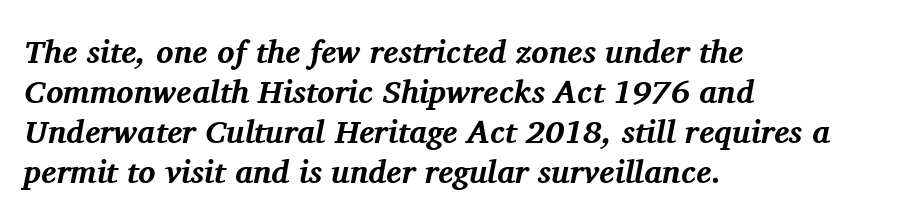
The font family rendered here belongs to the serif group. The passage shown has conventional tracking throughout. The specimen reads as italic at a glance. Heft: maximum for text — a bold. A bare baseline throughout the passage. Do the characters align in a grid? No, the font is proportional.
